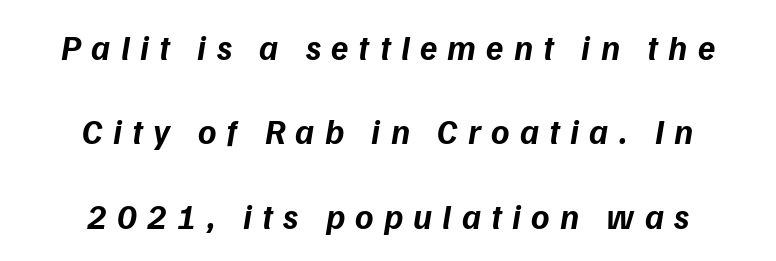
Q: Is the text bold? A: Yes.
Q: Is the typeface a serif or a sans-serif typeface? A: Sans-serif.
Q: Is the text underlined? A: No.
Q: How is the paragraph aligned? A: Centered.
Q: Is the spacing between letters normal or unusually wide? A: Unusually wide.
Q: Is the spacing between lines tight, normal or loose? A: Loose.
Q: Width (condensed, normal, or wide)? A: Normal.
Q: Stroke contrast? A: Low.
Q: x-height? A: Medium.
Q: Monospaced? A: No.
